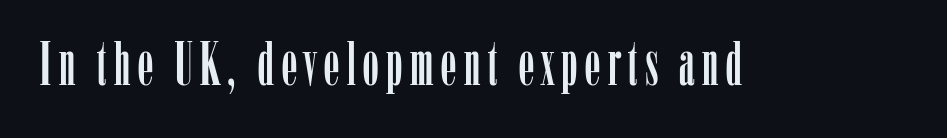
Q: Is the text italic (slanted)? A: No, it is upright.
Q: Is the typeface a serif or a sans-serif typeface? A: Serif.
Q: Is the text underlined? A: No.
Q: Width (condensed, normal, or wide)? A: Condensed.
Q: Stroke contrast? A: Low.
Q: x-height? A: Medium.
Q: Monospaced? A: No.
